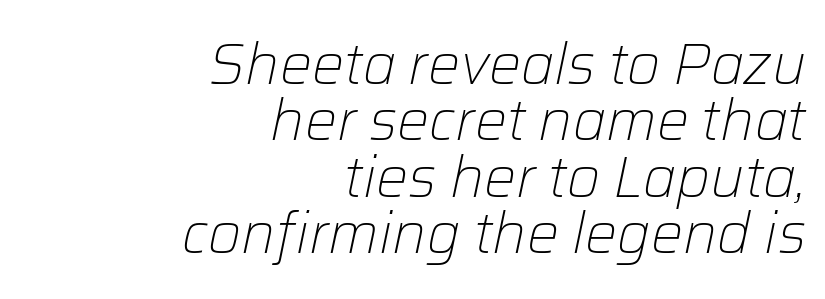
Q: Is the text bold? A: No.
Q: Is the text italic (slanted)? A: Yes, it leans right by about 12 degrees.
Q: Is the text underlined? A: No.
Q: How is the paragraph aligned? A: Right-aligned.
Q: Is the spacing between letters normal or unusually wide? A: Normal.
Q: Is the spacing between lines tight, normal or loose? A: Tight.
Q: Width (condensed, normal, or wide)? A: Normal.
Q: Stroke contrast? A: Low.
Q: x-height? A: Medium.
Q: Monospaced? A: No.
